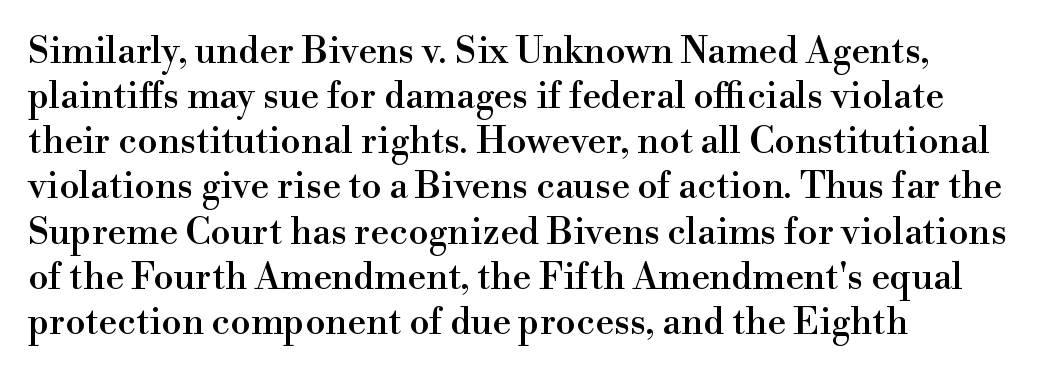
The image shows 37 px serif type, upright; set left-aligned, line spacing 1.22x, normal letter spacing, not underlined; a small x-height.
